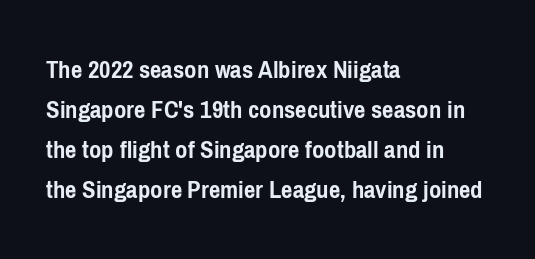
Q: Is the text bold? A: Yes.
Q: Is the text italic (slanted)? A: No, it is upright.
Q: Is the text underlined? A: No.
Q: How is the paragraph aligned? A: Left-aligned.
Q: Is the spacing between letters normal or unusually wide? A: Normal.
Q: Is the spacing between lines tight, normal or loose? A: Normal.
